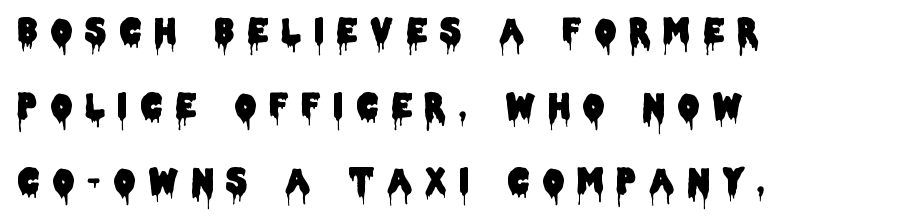
The image shows 33 px condensed sans-serif type, upright; set left-aligned, loose line spacing (2.27x), unusually wide letter spacing (+0.41 em), not underlined; low stroke contrast and a large x-height.
